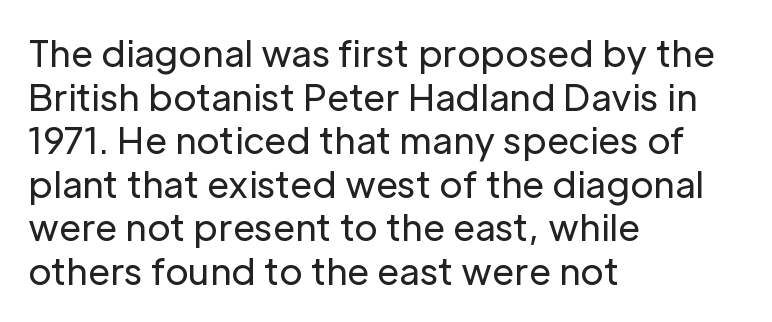
Q: Is the text bold? A: No.
Q: Is the text italic (slanted)? A: No, it is upright.
Q: Is the typeface a serif or a sans-serif typeface? A: Sans-serif.
Q: Is the text underlined? A: No.
Q: How is the paragraph aligned? A: Left-aligned.
Q: Is the spacing between letters normal or unusually wide? A: Normal.
Q: Width (condensed, normal, or wide)? A: Normal.
Q: Stroke contrast? A: Low.
Q: x-height? A: Medium.
Q: Monospaced? A: No.
